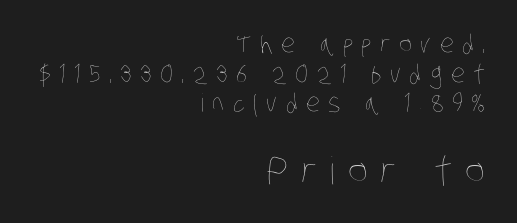
Scale increases going downward across the two blocks. The cut favours lightness, reaching ordinary text weight at its darkest. Words float on clear page, feet unadorned. Caption: expanded tracking, letters set apart.
